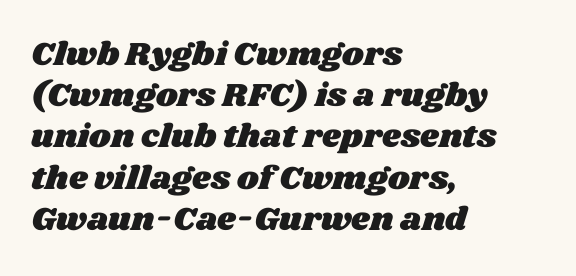
The image shows 33 px wide type; set left-aligned, normal line spacing (1.25x), normal letter spacing, not underlined; medium stroke contrast and a large x-height.
